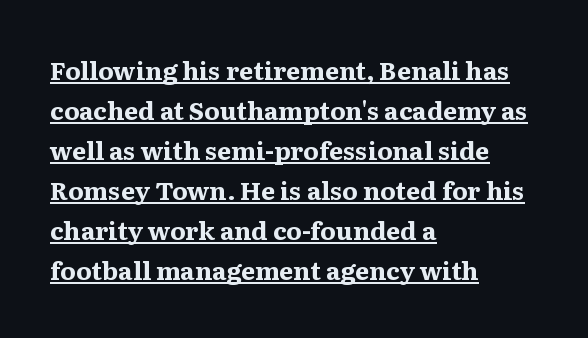
Emphasis is given by a line drawn under the lettering. You'd pick this weight for a headline — it's a proper bold. Does the leading feel generous? No, just average. Characters follow at the spacing the type designer built in.
